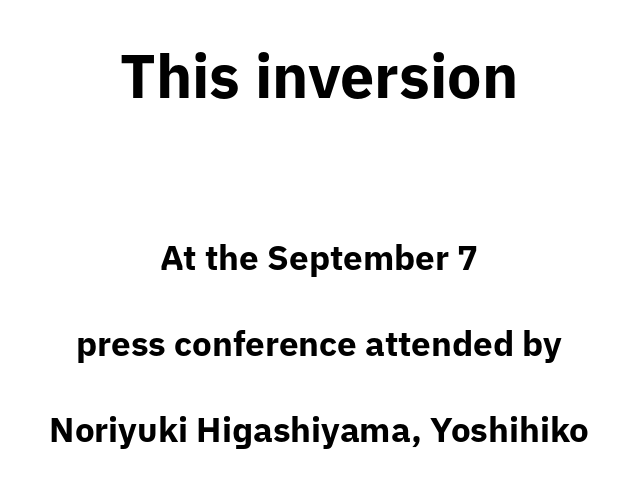
{"serif": "no", "italic": "no", "bold": "yes", "weight": "bold", "width": "normal", "stroke_contrast": "low", "x_height": "medium", "monospaced": "no", "underline": "no", "align": "center", "line_spacing": "loose", "line_spacing_ratio": 2.46, "letter_spacing": "normal", "letter_spacing_em": 0.0, "larger_block": "first", "size_ratio": 1.74, "glyph_px": 61}
